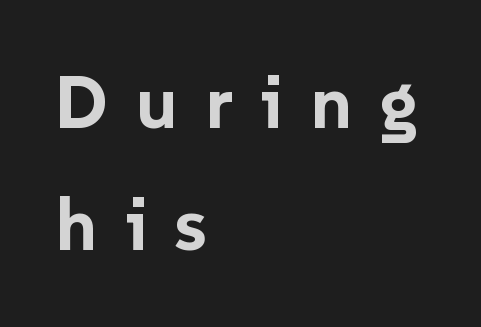
Q: Is the text bold? A: Yes.
Q: Is the text italic (slanted)? A: No, it is upright.
Q: Is the typeface a serif or a sans-serif typeface? A: Sans-serif.
Q: Is the text underlined? A: No.
Q: How is the paragraph aligned? A: Left-aligned.
Q: Is the spacing between letters normal or unusually wide? A: Unusually wide.
Q: Is the spacing between lines tight, normal or loose? A: Normal.
Q: Width (condensed, normal, or wide)? A: Normal.
Q: Stroke contrast? A: Low.
Q: x-height? A: Medium.
Q: Monospaced? A: No.
